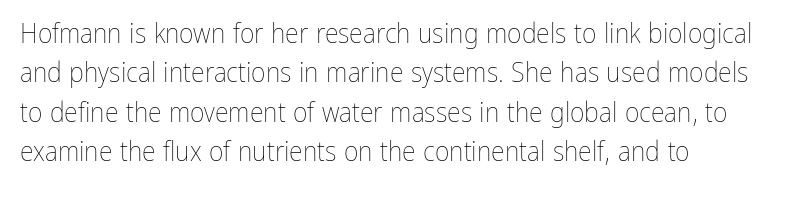
Q: Is the text bold? A: No.
Q: Is the text italic (slanted)? A: No, it is upright.
Q: Is the text underlined? A: No.
Q: How is the paragraph aligned? A: Left-aligned.
Q: Is the spacing between letters normal or unusually wide? A: Normal.
Q: Is the spacing between lines tight, normal or loose? A: Normal.
Q: Width (condensed, normal, or wide)? A: Condensed.
Q: Stroke contrast? A: Low.
Q: x-height? A: Medium.
Q: Monospaced? A: No.
